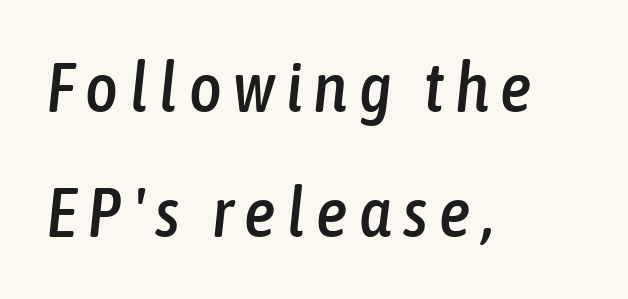
Q: Is the text italic (slanted)? A: Yes, it leans right by about 6 degrees.
Q: Is the text underlined? A: No.
Q: How is the paragraph aligned? A: Left-aligned.
Q: Width (condensed, normal, or wide)? A: Condensed.
Q: Stroke contrast? A: Low.
Q: x-height? A: Medium.
Q: Monospaced? A: No.
